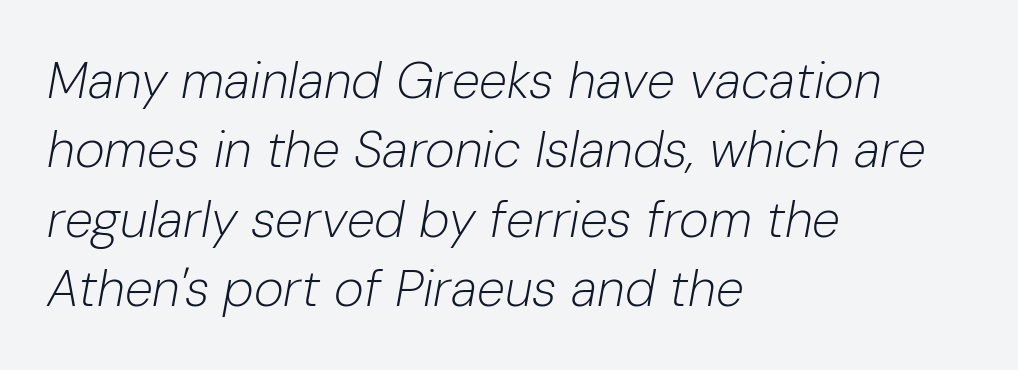
Honestly, there is no underline to notice here at all. The whole block is typeset with a tilt. Does extra space separate the letters? No, they use regular spacing. Character widths vary here, with narrow letters taking less room than wide ones. Nothing heavy about these letters — not bold at all.
